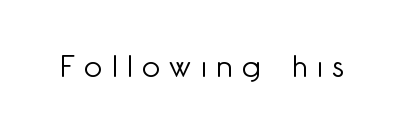
Q: Is the text bold? A: No.
Q: Is the text italic (slanted)? A: No, it is upright.
Q: Is the typeface a serif or a sans-serif typeface? A: Sans-serif.
Q: Is the text underlined? A: No.
Q: Is the spacing between letters normal or unusually wide? A: Unusually wide.
Q: Width (condensed, normal, or wide)? A: Normal.
Q: Stroke contrast? A: Low.
Q: x-height? A: Small.
Q: Monospaced? A: No.
